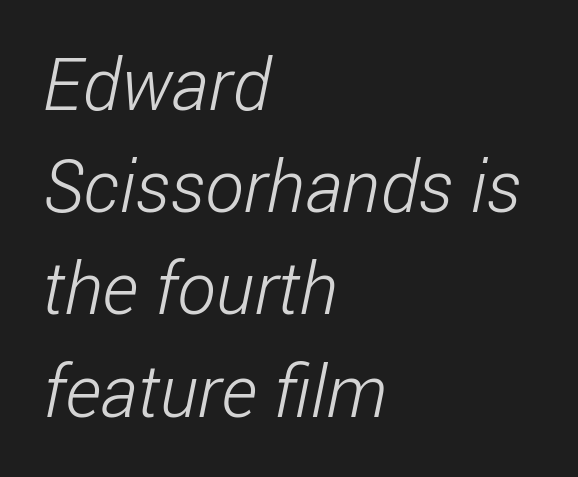
Q: Is the text bold? A: No.
Q: Is the typeface a serif or a sans-serif typeface? A: Sans-serif.
Q: Is the text underlined? A: No.
Q: How is the paragraph aligned? A: Left-aligned.
Q: Is the spacing between letters normal or unusually wide? A: Normal.
Q: Is the spacing between lines tight, normal or loose? A: Normal.
Q: Width (condensed, normal, or wide)? A: Condensed.
Q: Stroke contrast? A: Low.
Q: x-height? A: Medium.
Q: Monospaced? A: No.
